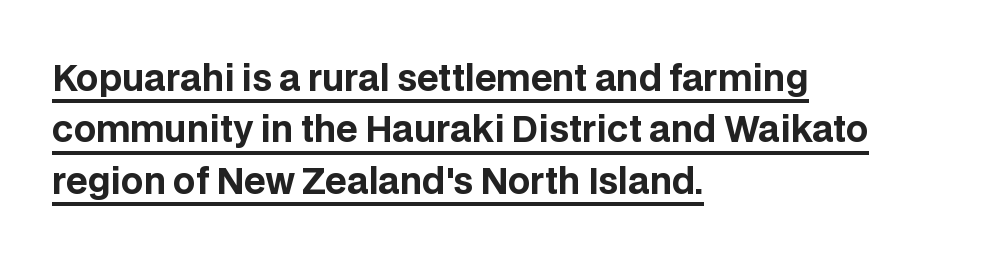
Q: Is the text bold? A: Yes.
Q: Is the text italic (slanted)? A: No, it is upright.
Q: Is the typeface a serif or a sans-serif typeface? A: Sans-serif.
Q: Is the text underlined? A: Yes.
Q: How is the paragraph aligned? A: Left-aligned.
Q: Is the spacing between letters normal or unusually wide? A: Normal.
Q: Is the spacing between lines tight, normal or loose? A: Normal.
Q: Width (condensed, normal, or wide)? A: Normal.
Q: Stroke contrast? A: Low.
Q: x-height? A: Large.
Q: Monospaced? A: No.
